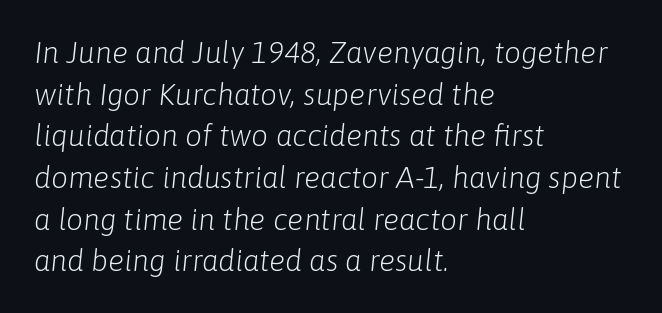
{"italic": "yes", "lean": "right", "slant_degrees": 6, "bold": "no", "weight": "light", "width": "normal", "stroke_contrast": "low", "x_height": "medium", "monospaced": "no", "underline": "no", "align": "left", "line_spacing": "normal", "line_spacing_ratio": 1.39, "letter_spacing": "normal", "letter_spacing_em": 0.0, "glyph_px": 30}
